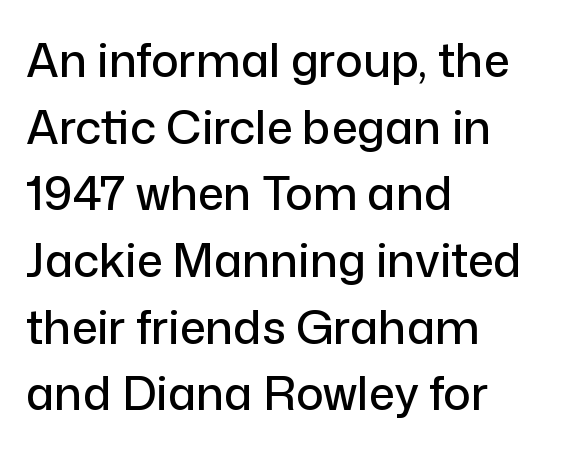
Q: Is the text italic (slanted)? A: No, it is upright.
Q: Is the typeface a serif or a sans-serif typeface? A: Sans-serif.
Q: Is the text underlined? A: No.
Q: How is the paragraph aligned? A: Left-aligned.
Q: Is the spacing between letters normal or unusually wide? A: Normal.
Q: Is the spacing between lines tight, normal or loose? A: Normal.
Q: Width (condensed, normal, or wide)? A: Normal.
Q: Stroke contrast? A: Low.
Q: x-height? A: Medium.
Q: Monospaced? A: No.
